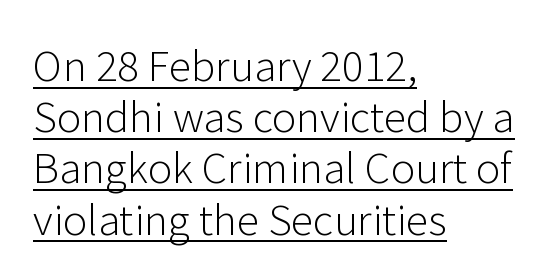
Summary of vertical rhythm: regular, with standard interline spacing. The rendering uses the underline text-decoration. The letters carry no serifs — their stems end cleanly without finishing strokes. The type is set solid horizontally, with unmodified tracking. Designer's note — italics off, roman on.
